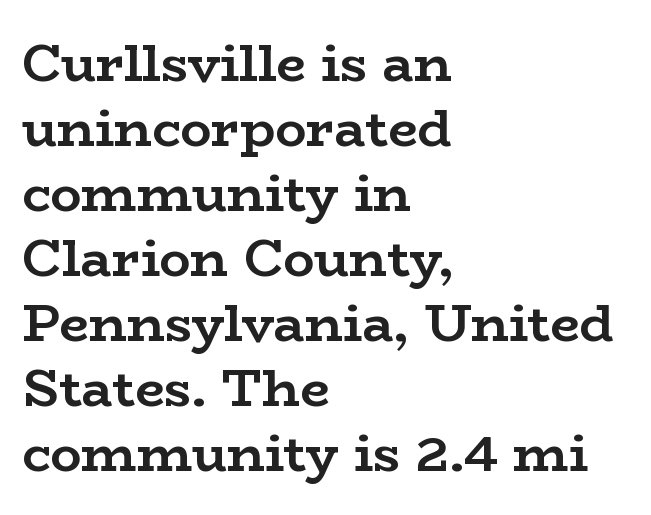
The image shows 52 px semibold, wide serif type, upright; set left-aligned, normal line spacing (1.25x), normal letter spacing, not underlined; low stroke contrast and a medium x-height.
